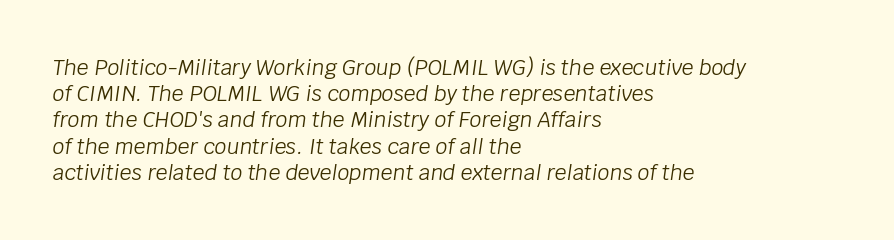
{"italic": "yes", "lean": "right", "slant_degrees": 8, "bold": "no", "underline": "no", "align": "left", "line_spacing": "normal", "line_spacing_ratio": 1.25, "letter_spacing": "normal", "letter_spacing_em": 0.0, "glyph_px": 21}
